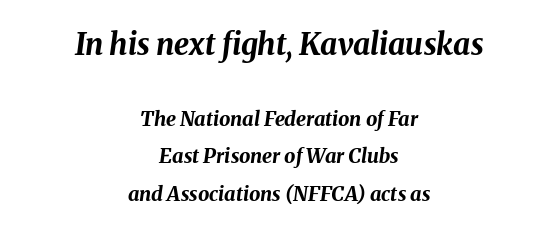
Q: Is the text bold? A: Yes.
Q: Is the text italic (slanted)? A: Yes, it leans right by about 8 degrees.
Q: Is the text underlined? A: No.
Q: How is the paragraph aligned? A: Centered.
Q: Is the spacing between letters normal or unusually wide? A: Normal.
Q: Which block of text is set in a larger size, the first (top) or the second (bottom)? A: The first (top) one.
Q: Width (condensed, normal, or wide)? A: Normal.
Q: Stroke contrast? A: Medium.
Q: x-height? A: Medium.
Q: Monospaced? A: No.
